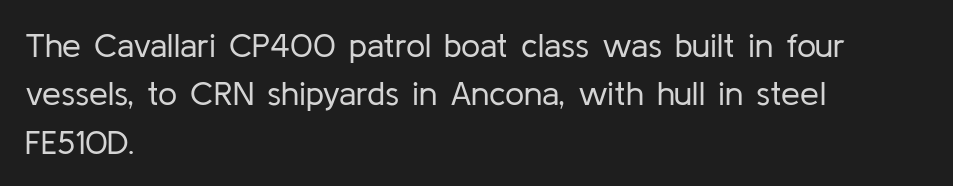
The image shows 34 px regular-weight sans-serif type, upright; set left-aligned, normal line spacing (1.42x), normal letter spacing, not underlined; low stroke contrast and a medium x-height.
